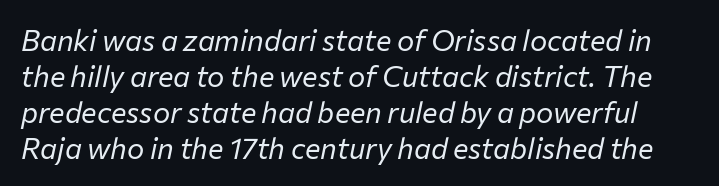
{"italic": "yes", "lean": "right", "slant_degrees": 12, "bold": "no", "weight": "regular", "width": "normal", "stroke_contrast": "low", "x_height": "medium", "monospaced": "no", "underline": "no", "line_spacing_ratio": 1.24, "letter_spacing": "normal", "letter_spacing_em": 0.0, "glyph_px": 29}
